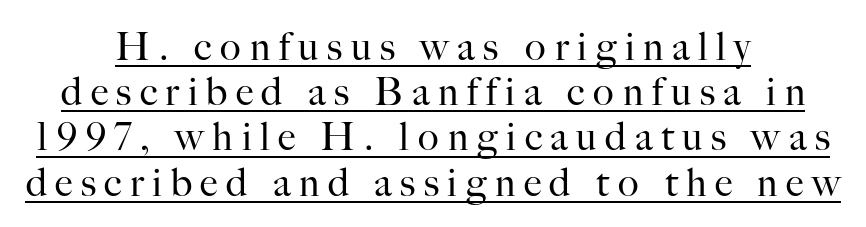
The image shows 39 px regular-weight serif type, upright; set centered, line spacing 1.16x, unusually wide letter spacing (+0.22 em), underlined; high stroke contrast and a small x-height.
